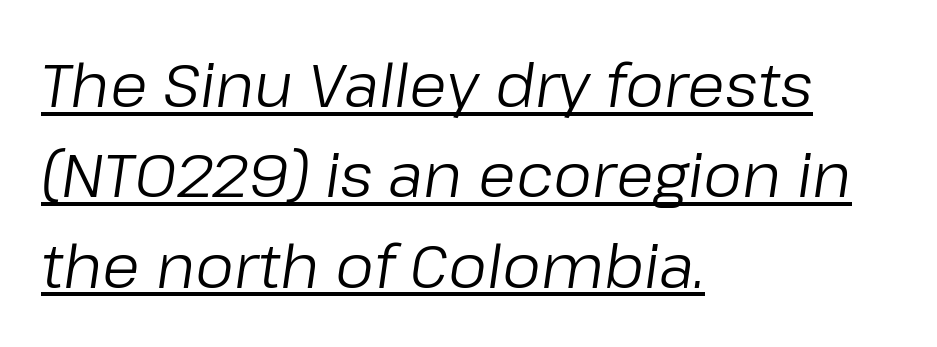
The image shows 61 px regular-weight type, italic (leaning right); set left-aligned, normal line spacing (1.48x), normal letter spacing, underlined; low stroke contrast and a medium x-height.
